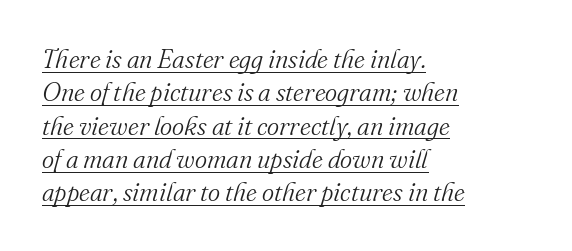
Q: Is the text bold? A: No.
Q: Is the text italic (slanted)? A: Yes, it leans right by about 16 degrees.
Q: Is the text underlined? A: Yes.
Q: How is the paragraph aligned? A: Left-aligned.
Q: Is the spacing between letters normal or unusually wide? A: Normal.
Q: Is the spacing between lines tight, normal or loose? A: Normal.
